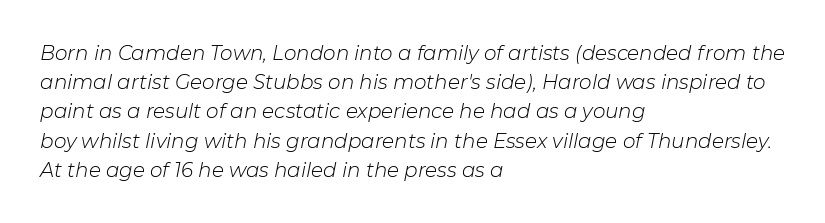
Letters have the restrained weight of plain body copy at most. Regular leading. A clean baseline with only descenders dipping below it. You could call the tracking neutral — neither tight nor loose. The text carries the slant typical of an italic or oblique font.
